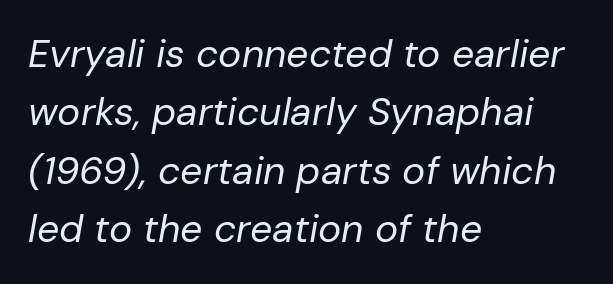
A typesetter would mark this as italic. Line starts are locked; line ends wander. The baseline area is clear. Character widths vary here, with narrow letters taking less room than wide ones.
